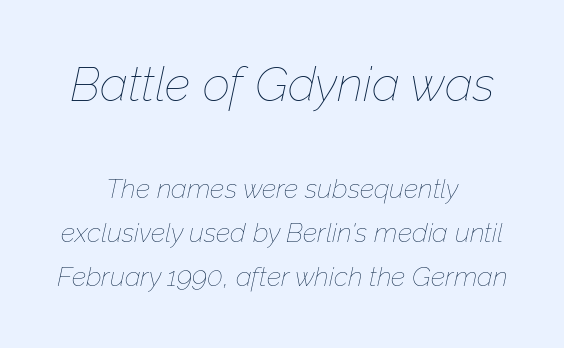
Q: Is the text bold? A: No.
Q: Is the text italic (slanted)? A: Yes, it leans right by about 12 degrees.
Q: Is the text underlined? A: No.
Q: How is the paragraph aligned? A: Centered.
Q: Is the spacing between letters normal or unusually wide? A: Normal.
Q: Is the spacing between lines tight, normal or loose? A: Normal.
Q: Which block of text is set in a larger size, the first (top) or the second (bottom)? A: The first (top) one.
Q: Width (condensed, normal, or wide)? A: Normal.
Q: Stroke contrast? A: Low.
Q: x-height? A: Medium.
Q: Monospaced? A: No.
